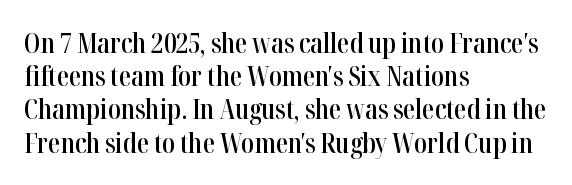
Q: Is the text bold? A: Semi-bold.
Q: Is the text italic (slanted)? A: No, it is upright.
Q: Is the text underlined? A: No.
Q: How is the paragraph aligned? A: Left-aligned.
Q: Is the spacing between letters normal or unusually wide? A: Normal.
